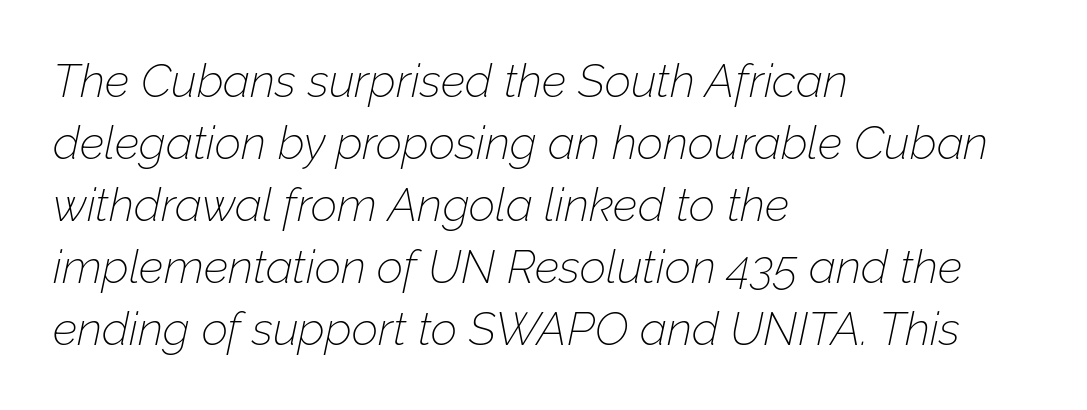
{"italic": "yes", "lean": "right", "slant_degrees": 12, "bold": "no", "weight": "thin", "width": "normal", "stroke_contrast": "low", "x_height": "medium", "monospaced": "no", "underline": "no", "align": "left", "line_spacing": "normal", "line_spacing_ratio": 1.35, "letter_spacing": "normal", "letter_spacing_em": 0.0, "glyph_px": 46}
